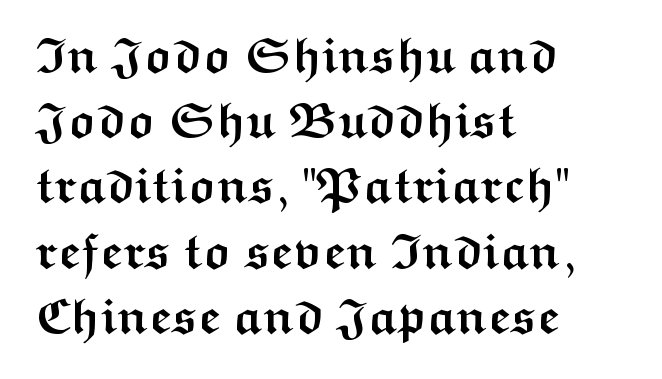
Q: Is the text bold? A: Yes.
Q: Is the text italic (slanted)? A: No, it is upright.
Q: Is the typeface a serif or a sans-serif typeface? A: Sans-serif.
Q: Is the text underlined? A: No.
Q: How is the paragraph aligned? A: Left-aligned.
Q: Is the spacing between letters normal or unusually wide? A: Normal.
Q: Is the spacing between lines tight, normal or loose? A: Normal.
Q: Width (condensed, normal, or wide)? A: Wide.
Q: Stroke contrast? A: Medium.
Q: x-height? A: Medium.
Q: Monospaced? A: No.
